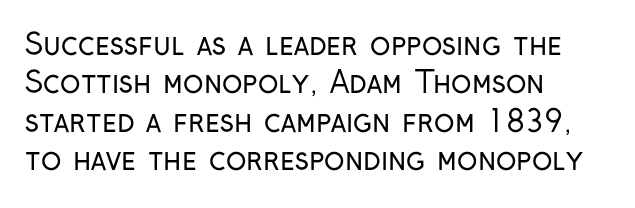
The image shows 30 px regular-weight, condensed sans-serif type, upright; set left-aligned, normal line spacing (1.28x), normal letter spacing, not underlined; low stroke contrast and a medium x-height.
